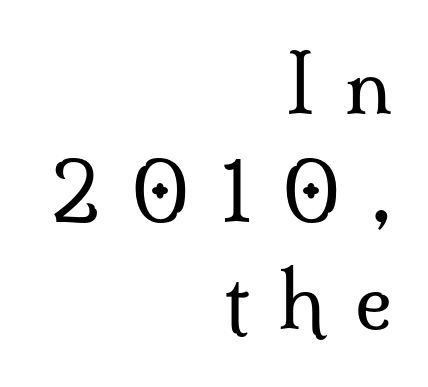
{"serif": "yes", "italic": "no", "bold": "no", "weight": "regular", "width": "normal", "stroke_contrast": "medium", "x_height": "small", "monospaced": "no", "underline": "no", "align": "right", "line_spacing": "normal", "line_spacing_ratio": 1.38, "letter_spacing": "wide", "letter_spacing_em": 0.39, "glyph_px": 78}
